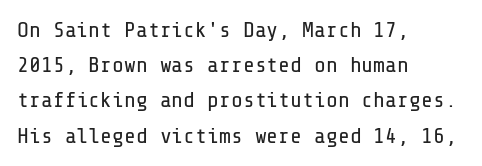
Q: Is the text bold? A: No.
Q: Is the text italic (slanted)? A: No, it is upright.
Q: Is the text underlined? A: No.
Q: How is the paragraph aligned? A: Left-aligned.
Q: Is the spacing between letters normal or unusually wide? A: Normal.
Q: Is the spacing between lines tight, normal or loose? A: Normal.
